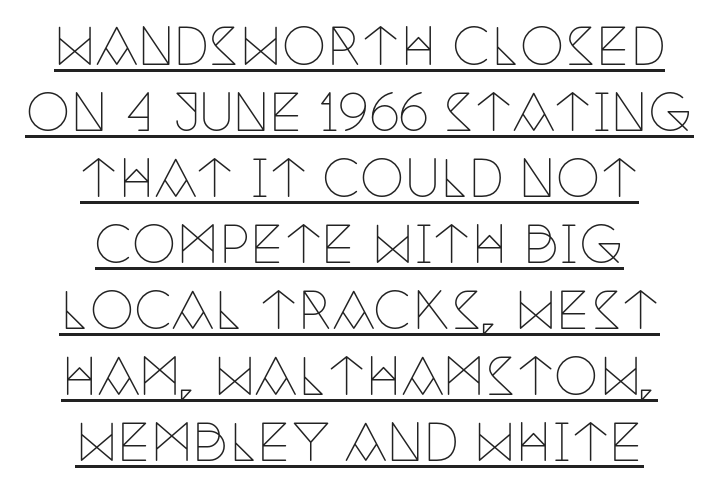
Q: Is the text bold? A: No.
Q: Is the text italic (slanted)? A: No, it is upright.
Q: Is the typeface a serif or a sans-serif typeface? A: Serif.
Q: Is the text underlined? A: Yes.
Q: How is the paragraph aligned? A: Centered.
Q: Is the spacing between letters normal or unusually wide? A: Normal.
Q: Is the spacing between lines tight, normal or loose? A: Normal.
Q: Width (condensed, normal, or wide)? A: Condensed.
Q: Stroke contrast? A: Low.
Q: x-height? A: Large.
Q: Monospaced? A: No.
